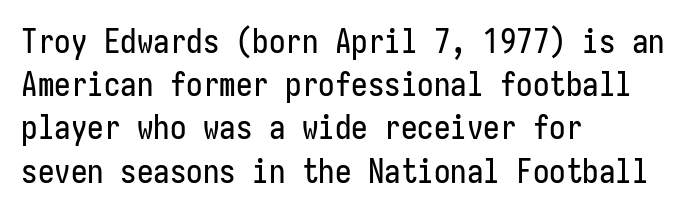
{"serif": "no", "italic": "no", "width": "condensed", "stroke_contrast": "low", "x_height": "medium", "monospaced": "yes", "underline": "no", "align": "left", "line_spacing": "normal", "line_spacing_ratio": 1.31, "letter_spacing": "normal", "letter_spacing_em": 0.0, "glyph_px": 33}
